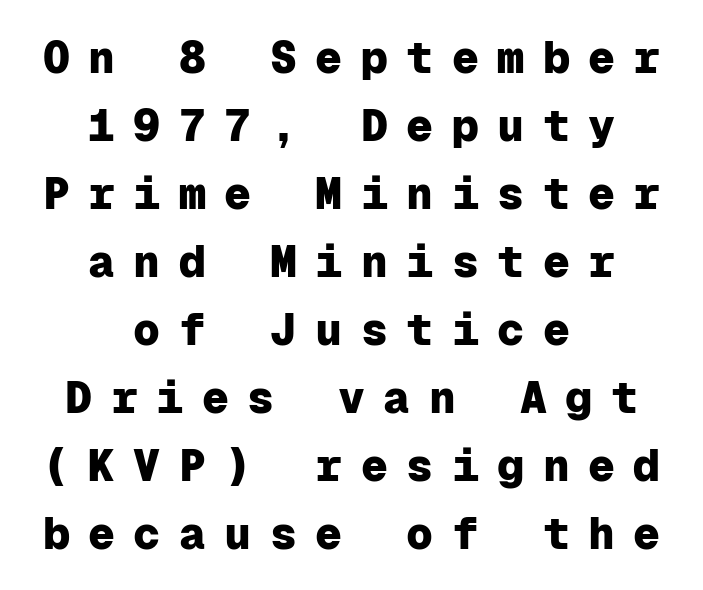
Q: Is the text bold? A: Yes.
Q: Is the text italic (slanted)? A: No, it is upright.
Q: Is the typeface a serif or a sans-serif typeface? A: Sans-serif.
Q: Is the text underlined? A: No.
Q: How is the paragraph aligned? A: Centered.
Q: Is the spacing between letters normal or unusually wide? A: Unusually wide.
Q: Is the spacing between lines tight, normal or loose? A: Normal.
Q: Width (condensed, normal, or wide)? A: Normal.
Q: Stroke contrast? A: Low.
Q: x-height? A: Medium.
Q: Monospaced? A: Yes.
